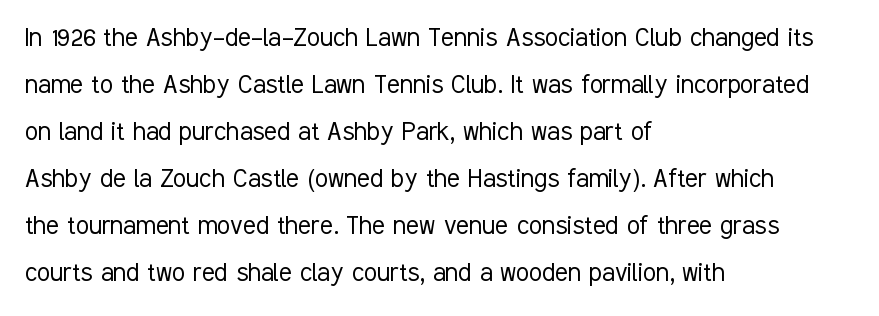
Lines of text with bare space underneath. Reading down the column, the eye jumps a familiar distance to each next line. Layout note: lines flush left. No extra tracking has been applied to these lines.
